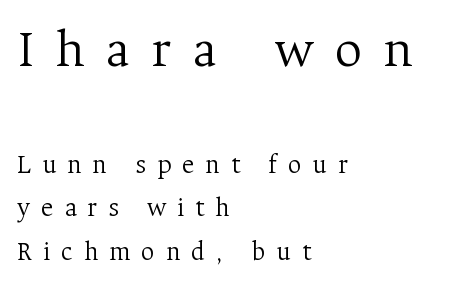
Q: Is the text bold? A: No.
Q: Is the text italic (slanted)? A: No, it is upright.
Q: Is the typeface a serif or a sans-serif typeface? A: Serif.
Q: Is the text underlined? A: No.
Q: How is the paragraph aligned? A: Left-aligned.
Q: Is the spacing between letters normal or unusually wide? A: Unusually wide.
Q: Is the spacing between lines tight, normal or loose? A: Normal.
Q: Which block of text is set in a larger size, the first (top) or the second (bottom)? A: The first (top) one.
Q: Width (condensed, normal, or wide)? A: Normal.
Q: Stroke contrast? A: Medium.
Q: x-height? A: Medium.
Q: Monospaced? A: No.
